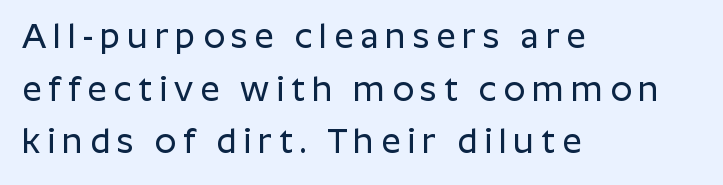
Q: Is the text italic (slanted)? A: No, it is upright.
Q: Is the typeface a serif or a sans-serif typeface? A: Sans-serif.
Q: Is the text underlined? A: No.
Q: How is the paragraph aligned? A: Left-aligned.
Q: Is the spacing between letters normal or unusually wide? A: Unusually wide.
Q: Is the spacing between lines tight, normal or loose? A: Normal.
Q: Width (condensed, normal, or wide)? A: Normal.
Q: Stroke contrast? A: Low.
Q: x-height? A: Medium.
Q: Monospaced? A: No.
